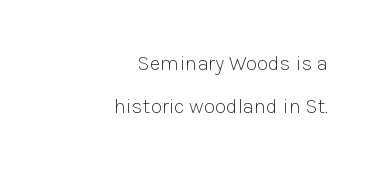
No heavy texture on the line: the type isn't bold. Here the glyphs are tracked normally, forming tight word shapes. Ordinary non-slanted type is in use. Nobody drew a line under any word here.
